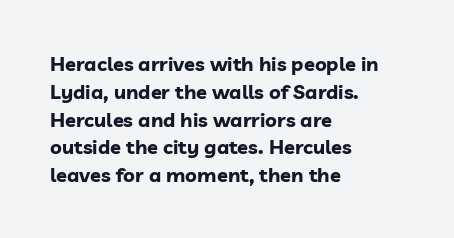
The image shows 20 px bold type, upright; set left-aligned, normal line spacing (1.39x), normal letter spacing, not underlined.
